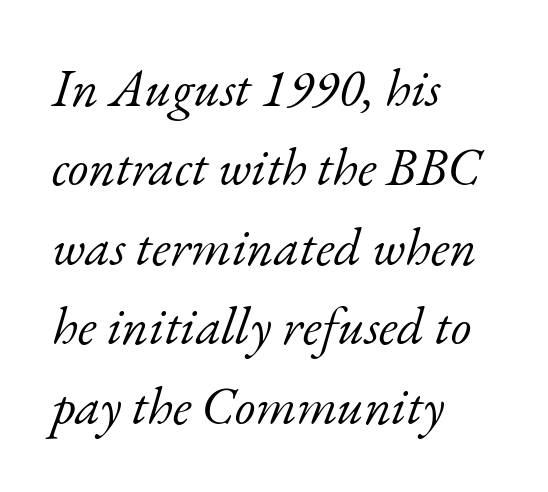
The horizontal fit of the characters is conventional and even. The rendering uses a moderate line-height, typical for paragraphs. The glyphs look as if they've been sheared to an angle. The characters are drawn with everyday or finer stroke widths.
